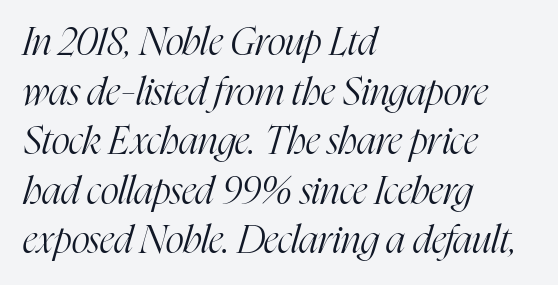
The gaps between neighbouring characters are ordinary and unremarkable. Successive baselines arrive at the customary interval. Has an underline been added? It has not. The font sits on the lighter half of the weight spectrum, regular included. Varying glyph widths throughout — classic text-font behaviour. The text block is weighted toward the left margin, trailing off unevenly rightward.
